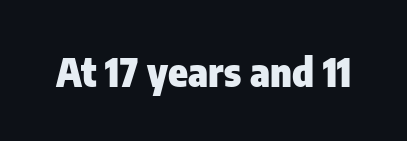
{"serif": "no", "italic": "no", "bold": "yes", "weight": "heavy", "width": "condensed", "stroke_contrast": "low", "x_height": "medium", "monospaced": "no", "underline": "no", "letter_spacing": "normal", "letter_spacing_em": 0.0, "glyph_px": 40}
